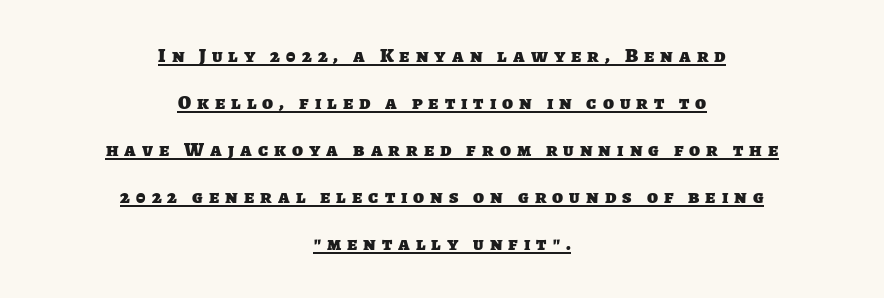
The image shows 20 px bold type; set centered, loose line spacing (2.35x), unusually wide letter spacing (+0.3 em), underlined.
